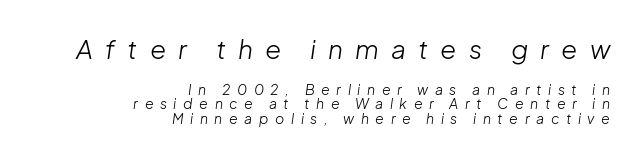
The image shows 26 px text type, italic (leaning right); set right-aligned, tight line spacing (1.04x), unusually wide letter spacing (+0.47 em), not underlined; the first (top) block is 1.86x larger.
